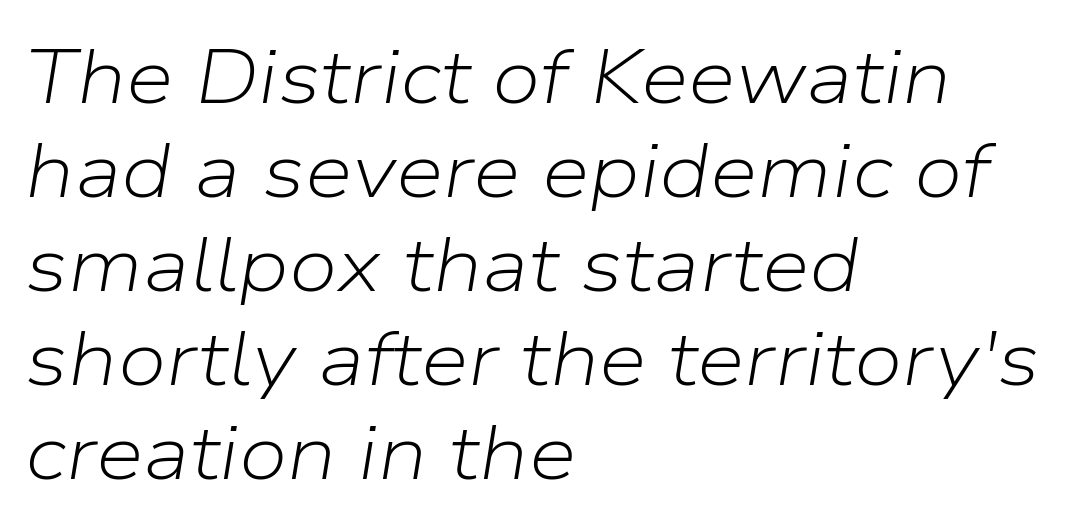
Q: Is the text bold? A: No.
Q: Is the text italic (slanted)? A: Yes, it leans right by about 9 degrees.
Q: Is the text underlined? A: No.
Q: How is the paragraph aligned? A: Left-aligned.
Q: Is the spacing between letters normal or unusually wide? A: Normal.
Q: Width (condensed, normal, or wide)? A: Normal.
Q: Stroke contrast? A: Low.
Q: x-height? A: Medium.
Q: Monospaced? A: No.
